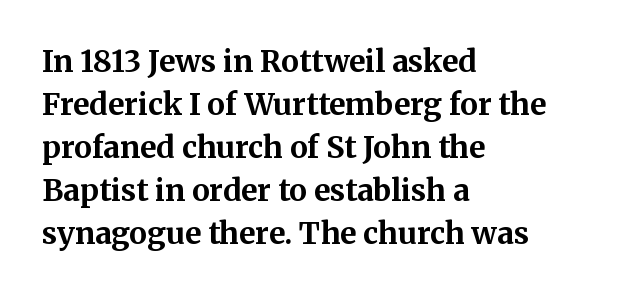
The image shows 30 px bold serif type, upright; set left-aligned, normal line spacing (1.43x), normal letter spacing, not underlined; medium stroke contrast and a medium x-height.
